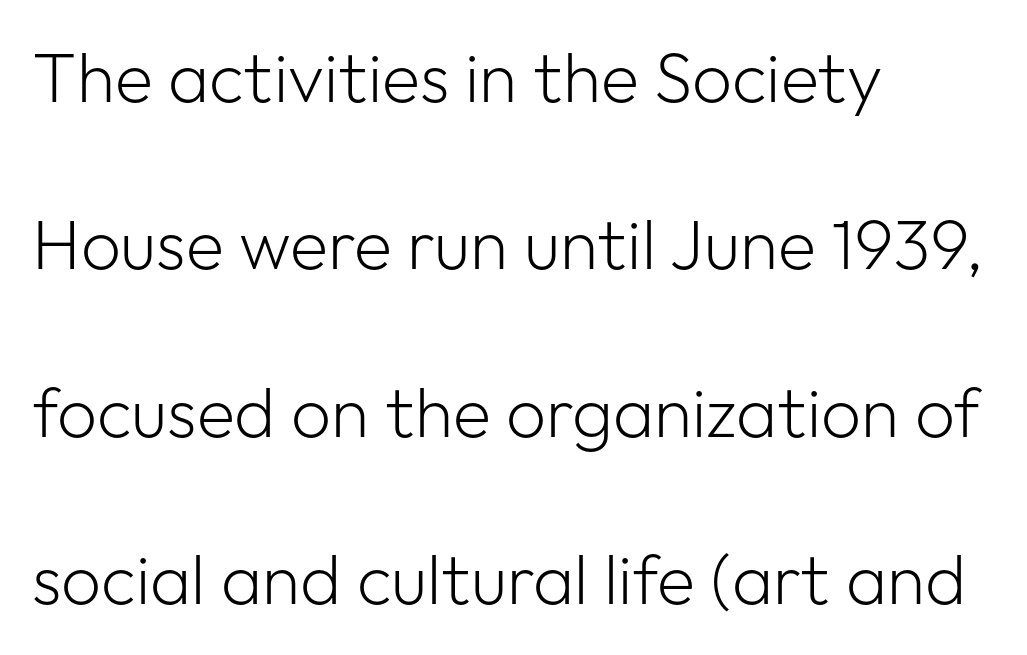
{"serif": "no", "italic": "no", "bold": "no", "weight": "light", "width": "normal", "stroke_contrast": "low", "x_height": "medium", "monospaced": "no", "underline": "no", "align": "left", "line_spacing": "loose", "line_spacing_ratio": 2.39, "letter_spacing": "normal", "letter_spacing_em": 0.0, "glyph_px": 70}
